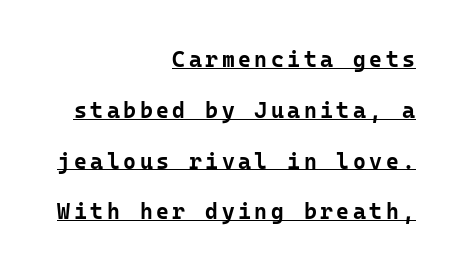
The image shows 22 px bold type, upright; set right-aligned, loose line spacing (2.31x), underlined.
